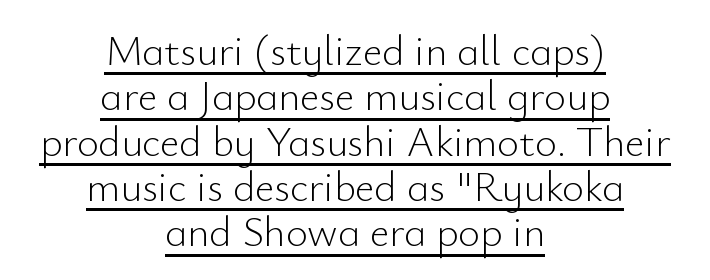
Vertical spacing — tight. Underlining? Definitely there. Is there any slant? The stems are plumb. Summary of weight: not heavy and not bold. The rendering positions every line midway between the sides. No feet cap the strokes, marking this as sans-serif type.
